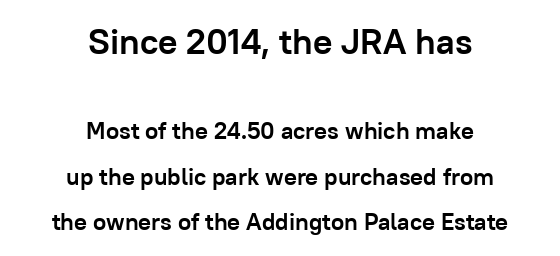
The image shows 36 px semibold sans-serif type, upright; set centered, loose line spacing (1.9x), normal letter spacing, not underlined; the first (top) block is 1.5x larger; low stroke contrast and a medium x-height.
